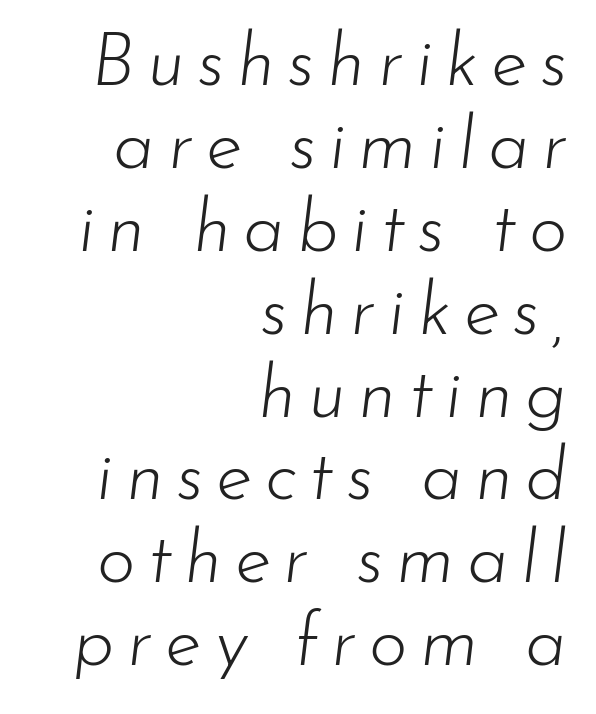
The image shows 74 px light type, italic (leaning right); set right-aligned, tight line spacing (1.12x), not underlined; low stroke contrast and a small x-height.
